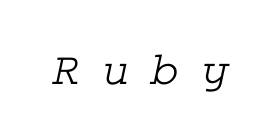
The space beneath each line is pristine and unruled. This sample uses a serif face. Spacing between characters has been opened up far beyond the box default.
